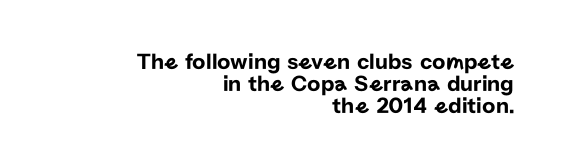
Q: Is the text italic (slanted)? A: No, it is upright.
Q: Is the text underlined? A: No.
Q: How is the paragraph aligned? A: Right-aligned.
Q: Is the spacing between letters normal or unusually wide? A: Normal.
Q: Is the spacing between lines tight, normal or loose? A: Tight.
